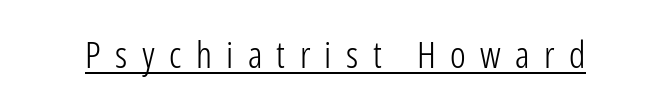
Somebody hit Ctrl+U on this one — the words are underlined. The letters are spread apart with noticeably loose tracking. Italic? Not at all — the glyphs are vertical. The rendering uses natural spacing where letterforms have individual widths.
